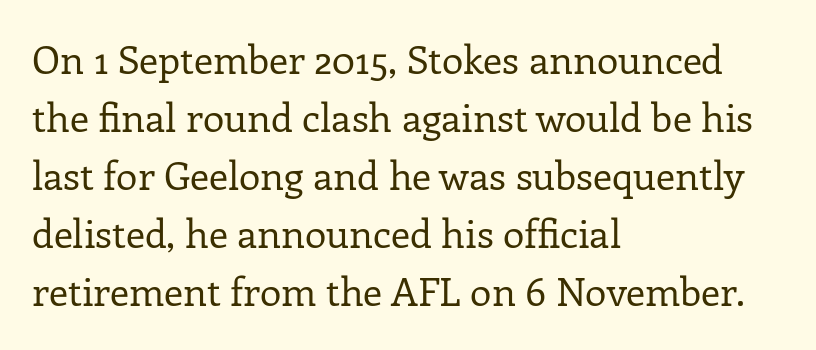
Nothing heavy about these letters — not bold at all. The font family rendered here belongs to the serif group. Students, note that the glyphs here touch the page at normal intervals. The lettering stays uniformly vertical, giving the passage a roman look.
